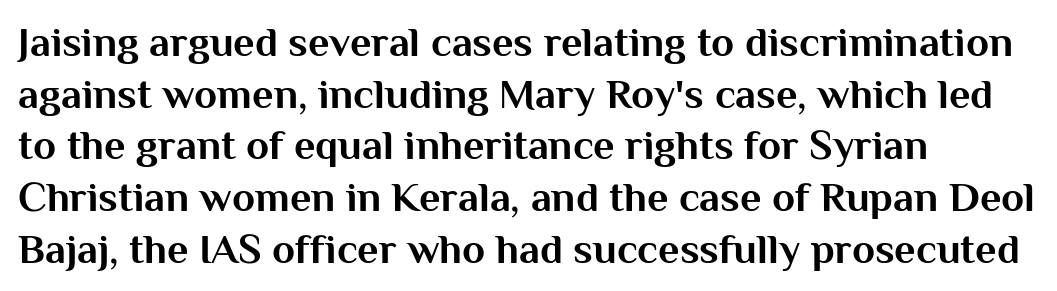
{"serif": "no", "italic": "no", "bold": "yes", "weight": "bold", "width": "normal", "stroke_contrast": "medium", "x_height": "medium", "monospaced": "no", "underline": "no", "align": "left", "line_spacing_ratio": 1.23, "letter_spacing": "normal", "letter_spacing_em": 0.0, "glyph_px": 42}
